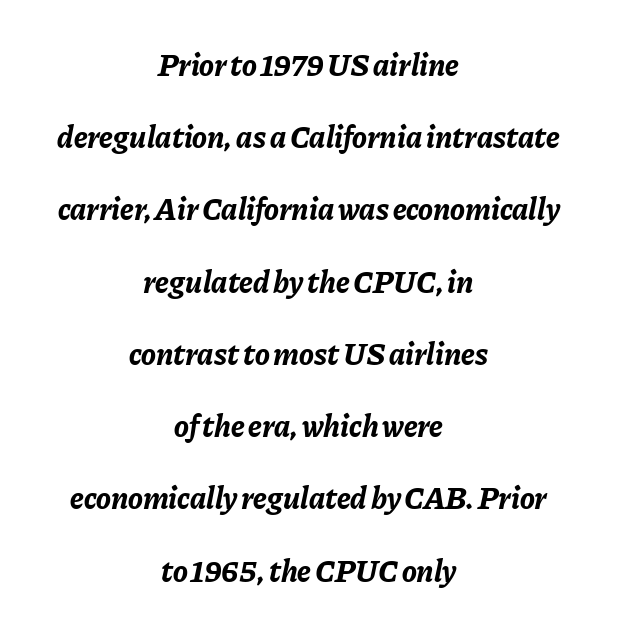
Q: Is the text bold? A: Yes.
Q: Is the text italic (slanted)? A: Yes, it leans right by about 11 degrees.
Q: Is the text underlined? A: No.
Q: How is the paragraph aligned? A: Centered.
Q: Is the spacing between letters normal or unusually wide? A: Normal.
Q: Is the spacing between lines tight, normal or loose? A: Loose.
Q: Width (condensed, normal, or wide)? A: Normal.
Q: Stroke contrast? A: Low.
Q: x-height? A: Medium.
Q: Monospaced? A: No.
